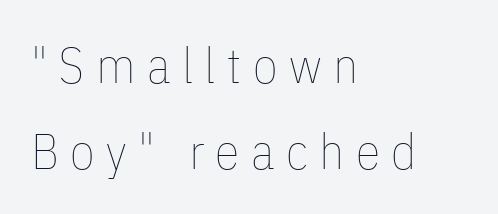
Vertical strokes here are truly vertical. The passage shown has open, widely tracked lettering throughout. This rendering uses left alignment, leaving the right contour irregular. Do the characters align in a grid? No, the font is proportional. Stem width sits at or under what a default text font uses.
